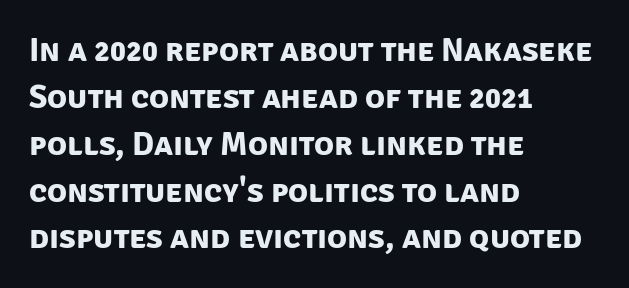
Q: Is the text bold? A: Yes.
Q: Is the typeface a serif or a sans-serif typeface? A: Sans-serif.
Q: Is the text underlined? A: No.
Q: How is the paragraph aligned? A: Left-aligned.
Q: Is the spacing between letters normal or unusually wide? A: Normal.
Q: Is the spacing between lines tight, normal or loose? A: Normal.
Q: Width (condensed, normal, or wide)? A: Normal.
Q: Stroke contrast? A: Low.
Q: x-height? A: Large.
Q: Monospaced? A: No.
